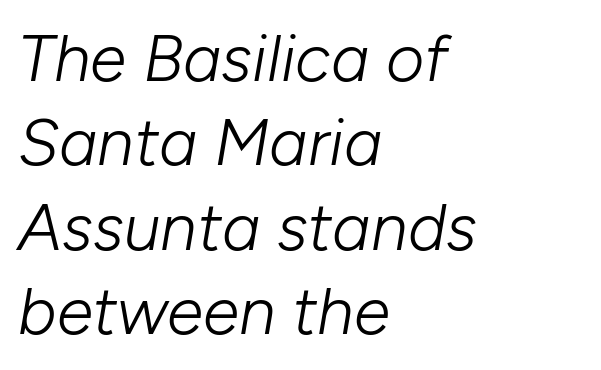
Q: Is the text bold? A: No.
Q: Is the text italic (slanted)? A: Yes, it leans right by about 10 degrees.
Q: Is the text underlined? A: No.
Q: How is the paragraph aligned? A: Left-aligned.
Q: Is the spacing between letters normal or unusually wide? A: Normal.
Q: Is the spacing between lines tight, normal or loose? A: Normal.
Q: Width (condensed, normal, or wide)? A: Normal.
Q: Stroke contrast? A: Low.
Q: x-height? A: Medium.
Q: Monospaced? A: No.
